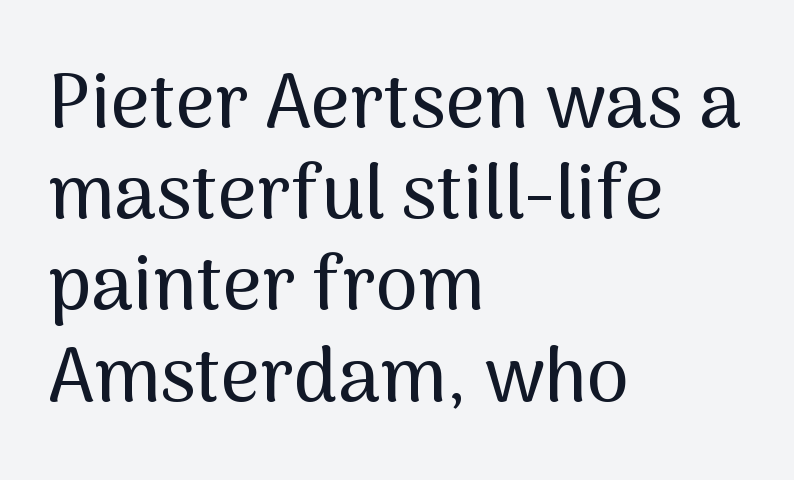
{"serif": "no", "italic": "no", "width": "normal", "stroke_contrast": "medium", "x_height": "medium", "monospaced": "no", "underline": "no", "align": "left", "line_spacing_ratio": 1.2, "letter_spacing": "normal", "letter_spacing_em": 0.0, "glyph_px": 76}
